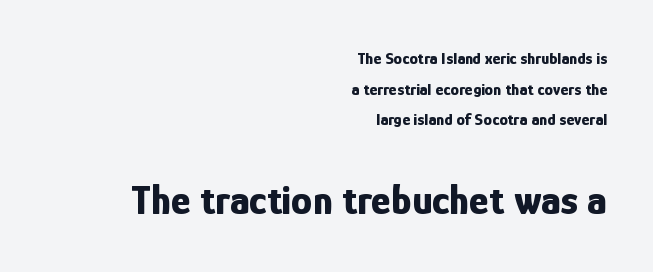
Q: Is the text bold? A: Yes.
Q: Is the text italic (slanted)? A: No, it is upright.
Q: Is the typeface a serif or a sans-serif typeface? A: Sans-serif.
Q: Is the text underlined? A: No.
Q: How is the paragraph aligned? A: Right-aligned.
Q: Is the spacing between letters normal or unusually wide? A: Normal.
Q: Which block of text is set in a larger size, the first (top) or the second (bottom)? A: The second (bottom) one.
Q: Width (condensed, normal, or wide)? A: Condensed.
Q: Stroke contrast? A: Low.
Q: x-height? A: Medium.
Q: Monospaced? A: No.
